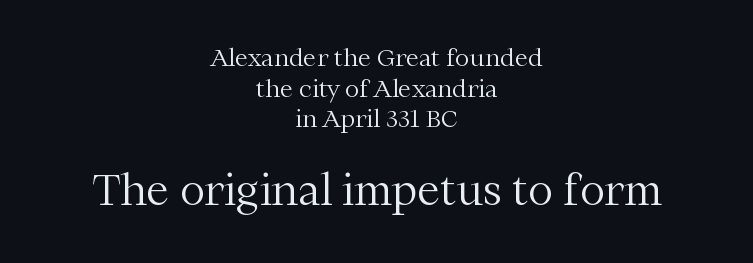
Weight: regular or lighter. Is the lower block the larger one? Yes — the lower block carries the bigger type. The paragraph shown floats in the horizontal middle. The letters advance in unequal steps, a hallmark of proportional type. Does the leading feel generous? No, just average.
